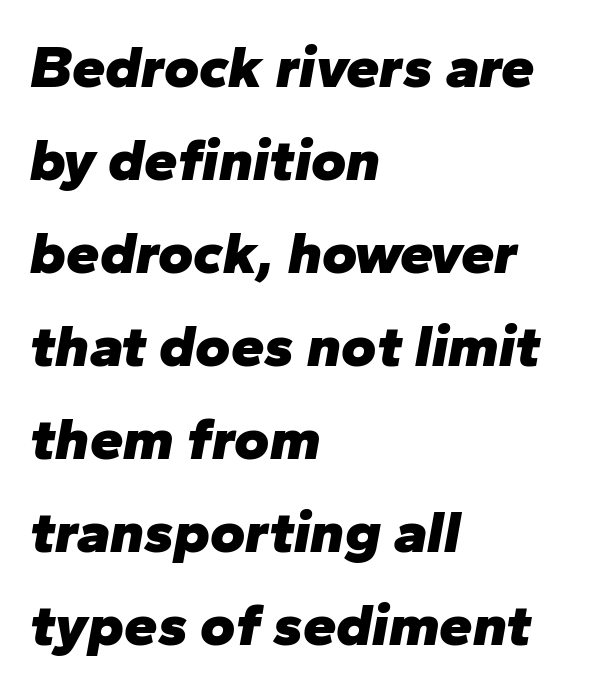
{"italic": "yes", "lean": "right", "slant_degrees": 10, "bold": "yes", "weight": "heavy", "width": "normal", "stroke_contrast": "low", "x_height": "medium", "monospaced": "no", "underline": "no", "align": "left", "line_spacing": "normal", "line_spacing_ratio": 1.55, "letter_spacing": "normal", "letter_spacing_em": 0.0, "glyph_px": 60}
